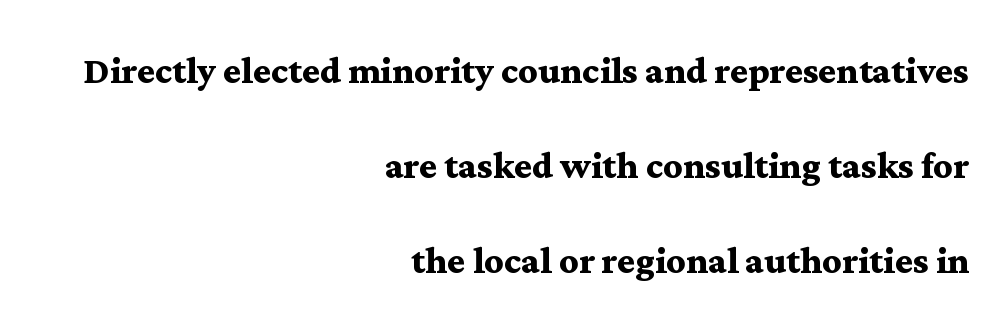
Q: Is the text bold? A: Yes.
Q: Is the text italic (slanted)? A: No, it is upright.
Q: Is the typeface a serif or a sans-serif typeface? A: Serif.
Q: Is the text underlined? A: No.
Q: How is the paragraph aligned? A: Right-aligned.
Q: Is the spacing between letters normal or unusually wide? A: Normal.
Q: Is the spacing between lines tight, normal or loose? A: Loose.
Q: Width (condensed, normal, or wide)? A: Wide.
Q: Stroke contrast? A: Medium.
Q: x-height? A: Medium.
Q: Monospaced? A: No.
